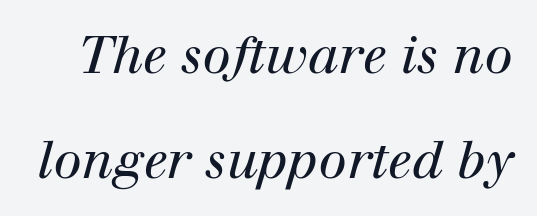
The image shows 51 px regular-weight serif type, italic (leaning right); set loose line spacing (2.06x), normal letter spacing, not underlined; high stroke contrast and a medium x-height.
